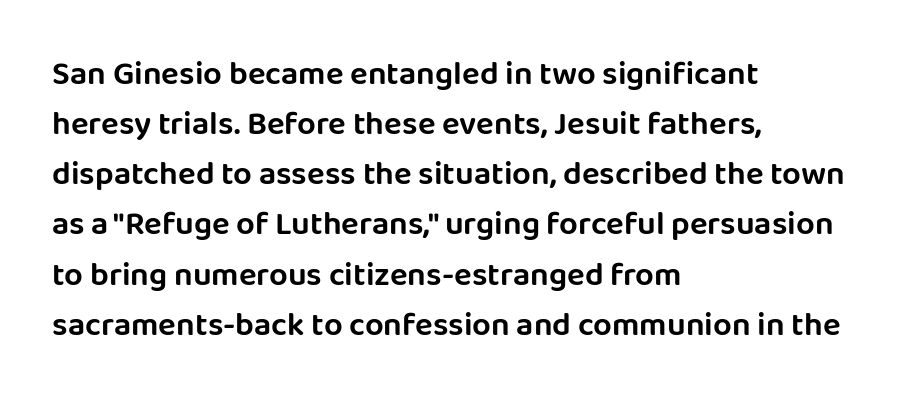
Q: Is the text italic (slanted)? A: No, it is upright.
Q: Is the typeface a serif or a sans-serif typeface? A: Sans-serif.
Q: Is the text underlined? A: No.
Q: How is the paragraph aligned? A: Left-aligned.
Q: Is the spacing between letters normal or unusually wide? A: Normal.
Q: Is the spacing between lines tight, normal or loose? A: Normal.
Q: Width (condensed, normal, or wide)? A: Normal.
Q: Stroke contrast? A: Low.
Q: x-height? A: Large.
Q: Monospaced? A: No.
